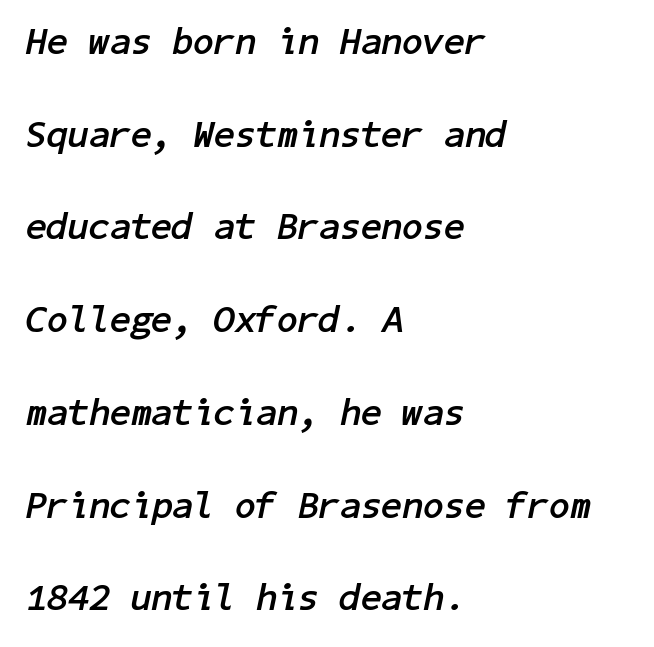
The image shows 38 px semibold type, italic (leaning right); set left-aligned, loose line spacing (2.44x), normal letter spacing, not underlined; low stroke contrast and a medium x-height.
